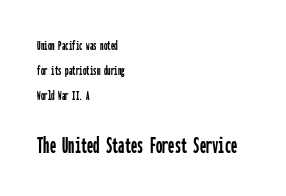
The rendering enlarges the type as you move from the upper chunk to the lower. Style check: upright. The specimen omits any rule beneath the text block's lines. The typesetter chose a ragged-right arrangement here. Letter spacing: default.
